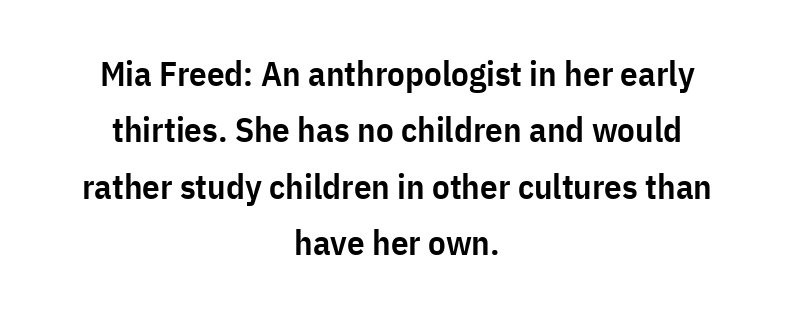
This sample uses an upright cut, with every glyph sitting square on the baseline. This rendering employs a face without finishing strokes, i.e., a sans-serif. Whoever set this chose a conventional vertical rhythm. Firm but not heavy-handed strokes: this text is semibold.
